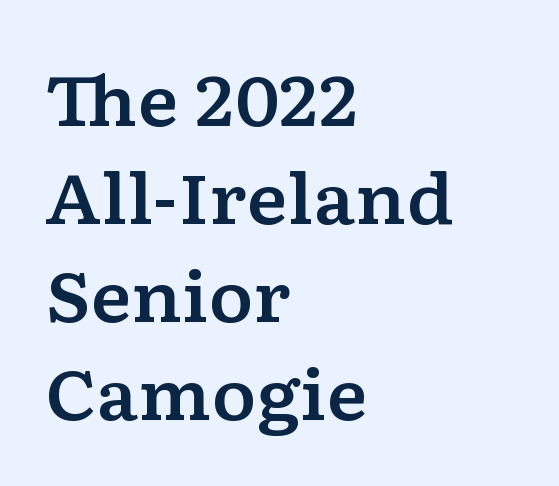
Clear beneath every line of the passage. The rendering shows small feet on the letterforms — a serif design. The ragged edge is on the right, which tells us the setting is flush left. The line texture is even and compact thanks to regular tracking. This sample uses an upright cut, with every glyph sitting square on the baseline.
